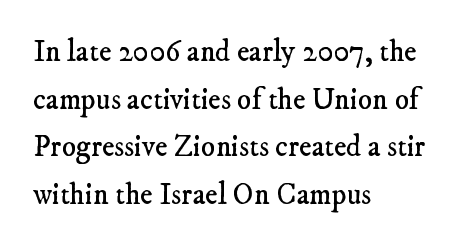
Character widths vary here, with narrow letters taking less room than wide ones. Teacher's note: observe the even left margin — that is flush-left alignment. Stems and bowls with no extra thickness — not bold. The gaps between neighbouring characters are ordinary and unremarkable. The string is rendered with underlining switched off. Font category for this specimen: serif.
